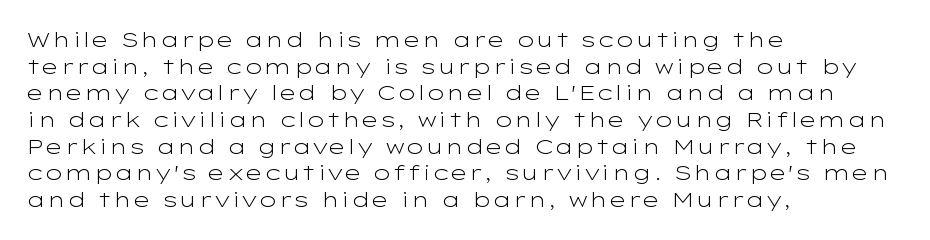
Summary of weight: not heavy and not bold. The vertical gap from one line to the next is medium. The type is set solid horizontally, with unmodified tracking. No italicization has been applied; the sample stays upright. The paragraph shown leans on its left margin. The gap between lines stays unmarked.
